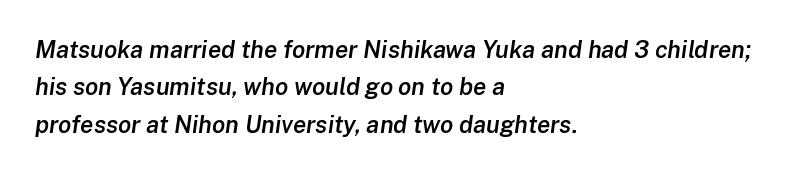
Q: Is the text bold? A: Semi-bold.
Q: Is the text italic (slanted)? A: Yes, it leans right by about 8 degrees.
Q: Is the text underlined? A: No.
Q: How is the paragraph aligned? A: Left-aligned.
Q: Is the spacing between letters normal or unusually wide? A: Normal.
Q: Is the spacing between lines tight, normal or loose? A: Normal.
